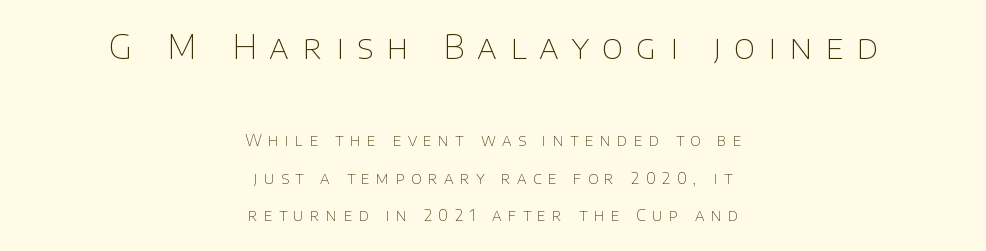
{"serif": "no", "italic": "no", "bold": "no", "weight": "thin", "width": "normal", "stroke_contrast": "low", "x_height": "large", "monospaced": "no", "underline": "no", "align": "center", "line_spacing": "loose", "line_spacing_ratio": 2.35, "letter_spacing": "wide", "letter_spacing_em": 0.4, "larger_block": "first", "size_ratio": 2.06, "glyph_px": 33}
